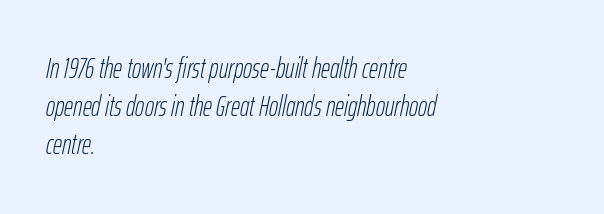
Nothing heavy about these letters — not bold at all. The space directly below the letters is spotless. Line spacing here is normal. Note the varied advance widths — an 'i' is clearly narrower than an 'm'.
